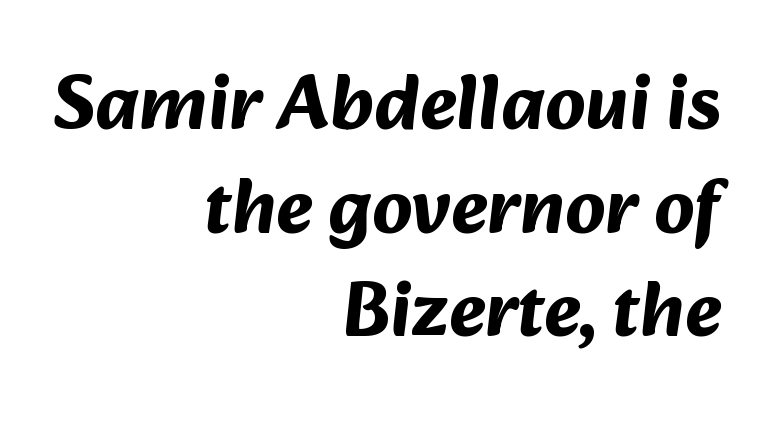
Q: Is the text bold? A: Yes.
Q: Is the typeface a serif or a sans-serif typeface? A: Sans-serif.
Q: Is the text underlined? A: No.
Q: How is the paragraph aligned? A: Right-aligned.
Q: Is the spacing between letters normal or unusually wide? A: Normal.
Q: Is the spacing between lines tight, normal or loose? A: Normal.
Q: Width (condensed, normal, or wide)? A: Normal.
Q: Stroke contrast? A: Medium.
Q: x-height? A: Medium.
Q: Monospaced? A: No.
